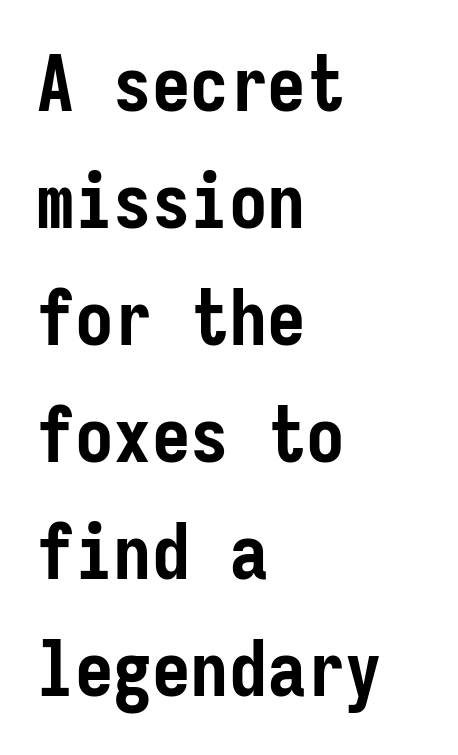
Q: Is the text bold? A: Yes.
Q: Is the text italic (slanted)? A: No, it is upright.
Q: Is the typeface a serif or a sans-serif typeface? A: Sans-serif.
Q: Is the text underlined? A: No.
Q: How is the paragraph aligned? A: Left-aligned.
Q: Is the spacing between letters normal or unusually wide? A: Normal.
Q: Is the spacing between lines tight, normal or loose? A: Normal.
Q: Width (condensed, normal, or wide)? A: Condensed.
Q: Stroke contrast? A: Low.
Q: x-height? A: Medium.
Q: Monospaced? A: Yes.
